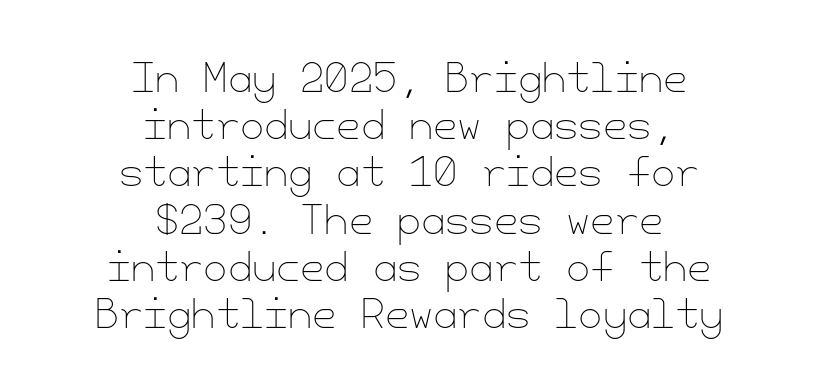
{"italic": "no", "bold": "no", "weight": "thin", "width": "normal", "stroke_contrast": "low", "x_height": "small", "underline": "no", "align": "center", "line_spacing_ratio": 1.21, "letter_spacing": "normal", "letter_spacing_em": 0.0, "glyph_px": 39}
